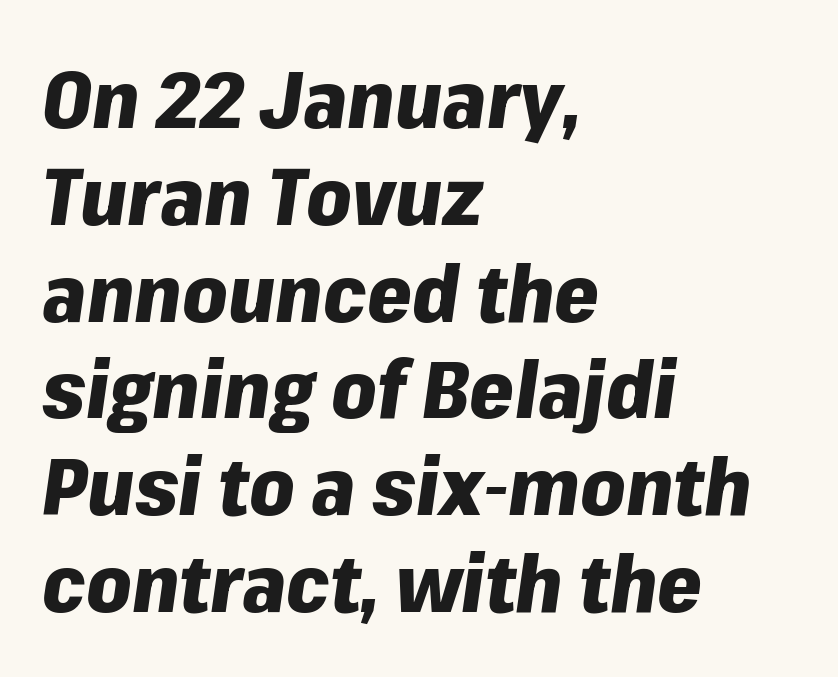
The image shows 80 px heavy type, italic (leaning right); set left-aligned, line spacing 1.21x, normal letter spacing, not underlined; low stroke contrast and a medium x-height.
